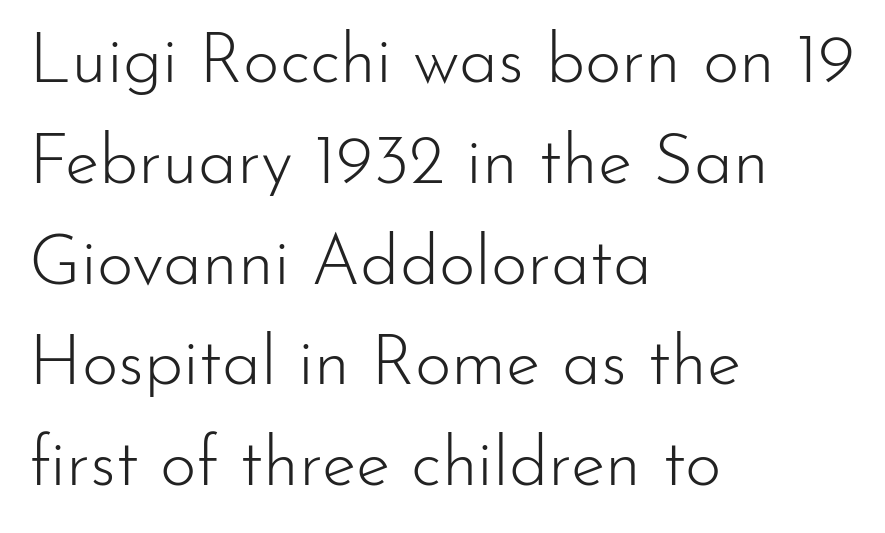
{"serif": "no", "italic": "no", "bold": "no", "weight": "light", "width": "normal", "stroke_contrast": "low", "x_height": "small", "monospaced": "no", "underline": "no", "align": "left", "line_spacing": "normal", "line_spacing_ratio": 1.44, "letter_spacing": "normal", "letter_spacing_em": 0.0, "glyph_px": 70}
